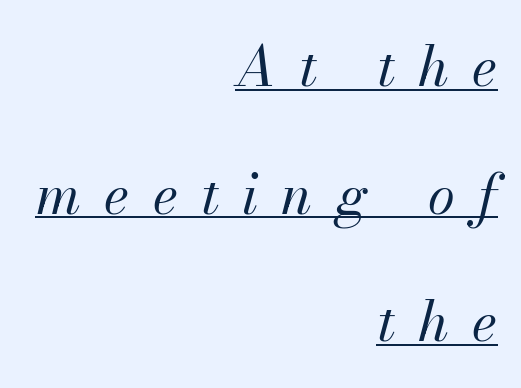
It's the slanting kind of type. Each line ends at the same right margin while the left side varies. There is plenty of visible air inserted between adjacent glyphs. Students, observe: this is what heavily led, spacious text looks like. The passage shown is underscored from start to finish. Here the designer chose a conventional face with non-uniform glyph widths.
